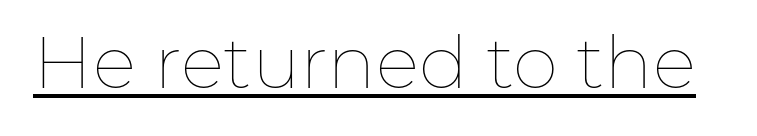
The glyphs are accompanied by a horizontal stroke just below them. A typesetter would mark this as roman, not italic. Characters follow at the spacing the type designer built in. Is this a heavy cut? Hardly; it is regular or lighter.
